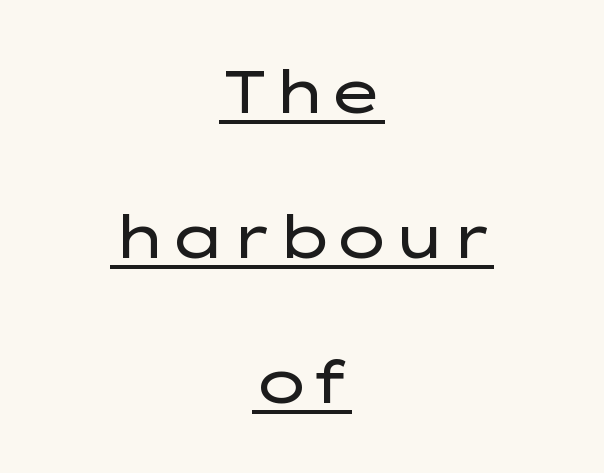
{"serif": "no", "italic": "no", "bold": "no", "weight": "regular", "width": "wide", "stroke_contrast": "low", "x_height": "medium", "monospaced": "no", "underline": "yes", "align": "center", "line_spacing": "loose", "line_spacing_ratio": 2.46, "letter_spacing": "normal", "letter_spacing_em": 0.0, "glyph_px": 59}
